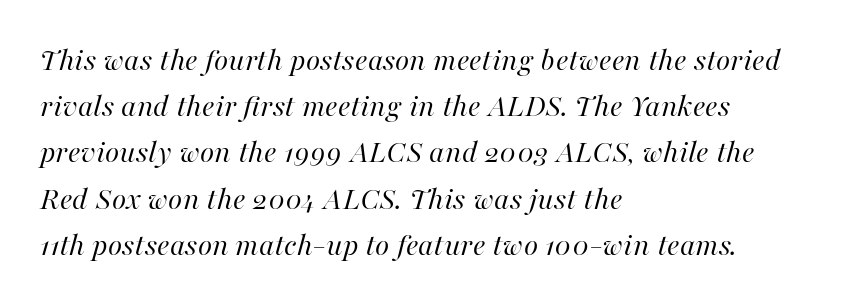
These lines are set flush left with a ragged right edge. Each word holds together tightly as a unit, with standard inter-letter gaps. Summary of weight: not heavy and not bold. Observe the lean: these are italic letterforms. These lines are rendered in a variable-pitch font.
